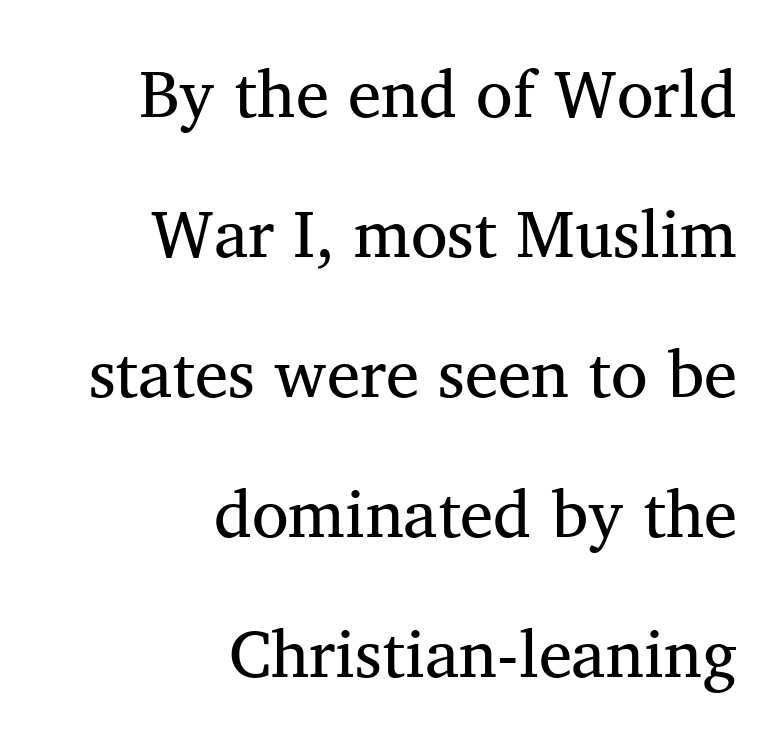
Q: Is the text bold? A: No.
Q: Is the text italic (slanted)? A: No, it is upright.
Q: Is the typeface a serif or a sans-serif typeface? A: Serif.
Q: Is the text underlined? A: No.
Q: How is the paragraph aligned? A: Right-aligned.
Q: Is the spacing between letters normal or unusually wide? A: Normal.
Q: Is the spacing between lines tight, normal or loose? A: Loose.
Q: Width (condensed, normal, or wide)? A: Normal.
Q: Stroke contrast? A: Medium.
Q: x-height? A: Medium.
Q: Monospaced? A: No.
